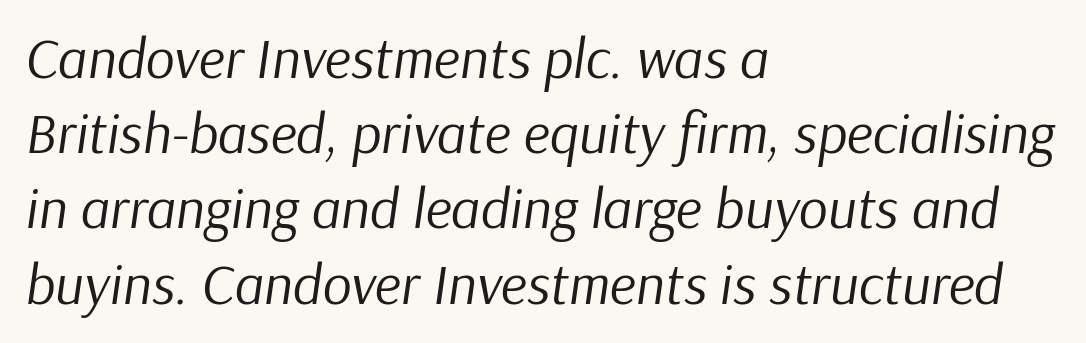
The passage shown leans; its letterforms are oblique. Weight: regular or lighter. Here the designer chose a conventional face with non-uniform glyph widths. The passage shown has conventional tracking throughout. A bare baseline throughout the passage.
